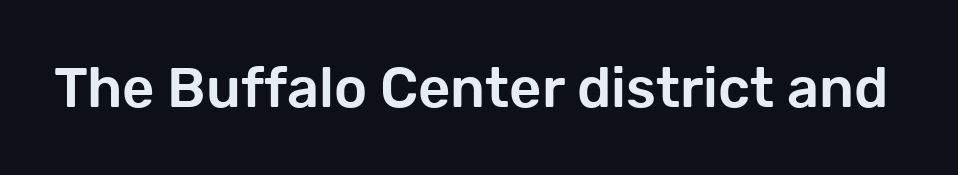
The letters carry no serifs — their stems end cleanly without finishing strokes. Words appear dense and cohesive because spacing is normal. Spacing verdict: proportional, widths tailored to each character. No italicization has been applied; the sample stays upright. The strip under each line holds only bare page.
